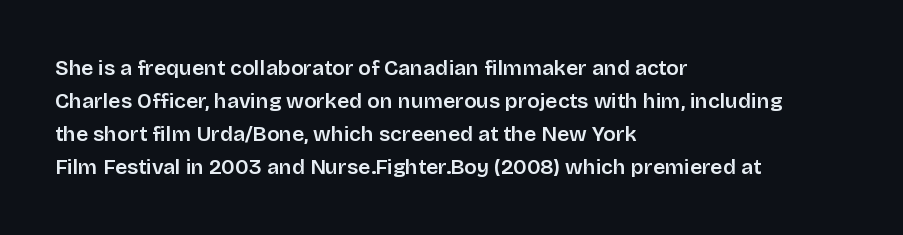
{"italic": "no", "underline": "no", "align": "left", "line_spacing": "normal", "line_spacing_ratio": 1.57, "letter_spacing": "normal", "letter_spacing_em": 0.0, "glyph_px": 21}
